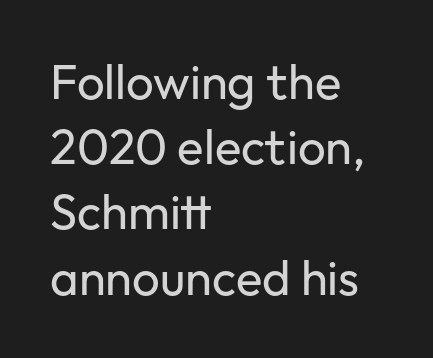
{"serif": "no", "italic": "no", "bold": "no", "weight": "regular", "width": "normal", "stroke_contrast": "low", "x_height": "medium", "monospaced": "no", "underline": "no", "align": "left", "line_spacing": "normal", "line_spacing_ratio": 1.33, "letter_spacing": "normal", "letter_spacing_em": 0.0, "glyph_px": 49}
